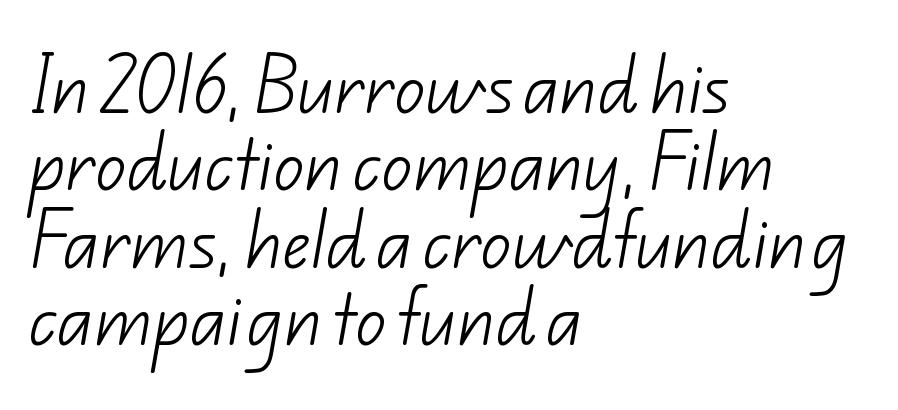
Words appear dense and cohesive because spacing is normal. Do the characters align in a grid? No, the font is proportional. Has an underline been added? It has not. The letters look calm and open, with moderate or lighter stems. Unlike a traditional serif, this face leaves its strokes unadorned. Rows of type keep a routine distance in the vertical direction.
